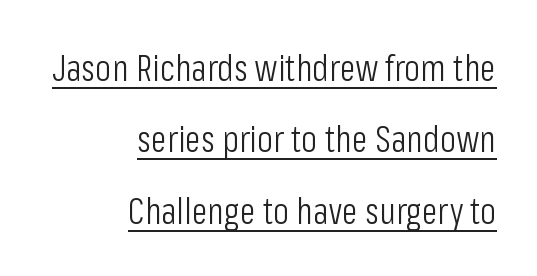
This sample carries an underscore along the baseline area. Typeset ragged left — the right edge is the straight one. Character widths vary here, with narrow letters taking less room than wide ones. Widely set lines give the paragraph a tall, airy silhouette. Check where the strokes stop: nothing finishes them off — pure sans. Notice how the stems are strictly vertical — no italics here.
